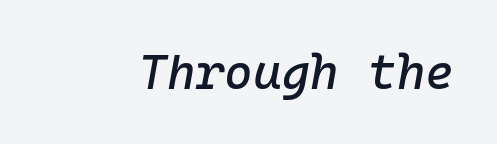
Q: Is the text italic (slanted)? A: Yes, it leans right by about 10 degrees.
Q: Is the text underlined? A: No.
Q: Is the spacing between letters normal or unusually wide? A: Normal.
Q: Width (condensed, normal, or wide)? A: Normal.
Q: Stroke contrast? A: Low.
Q: x-height? A: Medium.
Q: Monospaced? A: Yes.
